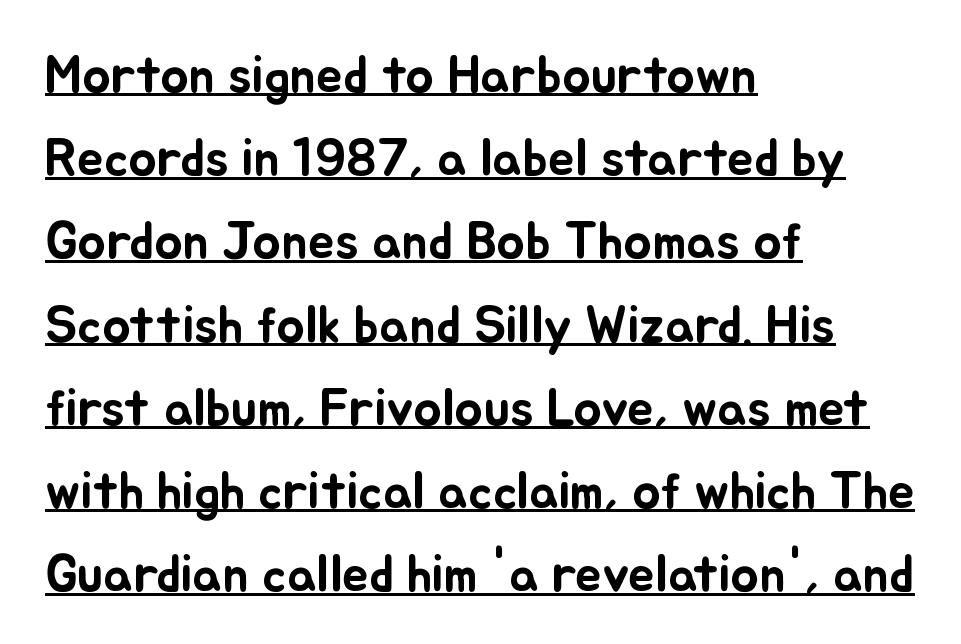
Q: Is the text italic (slanted)? A: No, it is upright.
Q: Is the text underlined? A: Yes.
Q: How is the paragraph aligned? A: Left-aligned.
Q: Is the spacing between letters normal or unusually wide? A: Normal.
Q: Is the spacing between lines tight, normal or loose? A: Normal.
Q: Width (condensed, normal, or wide)? A: Normal.
Q: Stroke contrast? A: Low.
Q: x-height? A: Small.
Q: Monospaced? A: No.
